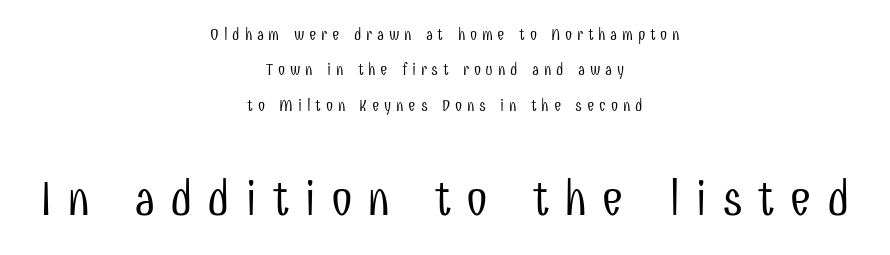
Descender tails drop into unmarked territory. Reading down the block, each line starts at a different indent, mirrored at its end. Grotesque or geometric, the face here clearly has no serifs. Nothing heavy about these letters — not bold at all. The lettering stays uniformly vertical, giving the passage a roman look. Proportional: the letters do not fall into vertical columns.
